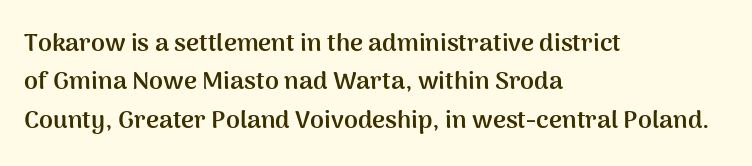
Here the glyphs are tracked normally, forming tight word shapes. Does the weight exceed regular? Yes, all the way to bold. The text block is weighted toward the left margin, trailing off unevenly rightward. Style check: upright. Notice how descenders clear the ascenders below comfortably — that's standard leading. Glance below the letters and you will spot only blank space.
